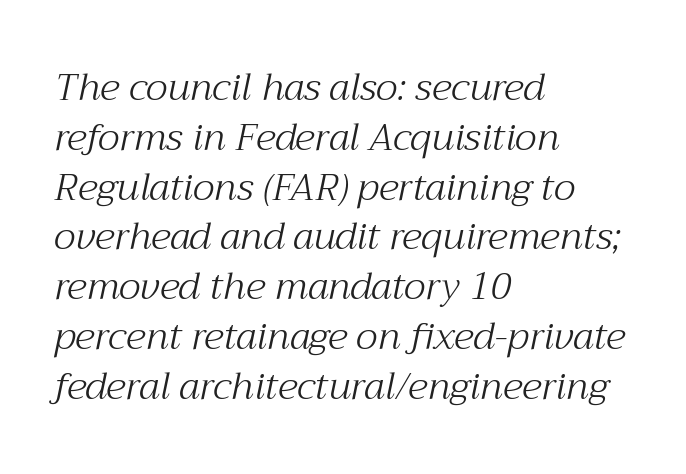
The image shows 38 px light serif type, italic (leaning right); set left-aligned, normal line spacing (1.31x), normal letter spacing, not underlined; medium stroke contrast and a medium x-height.
